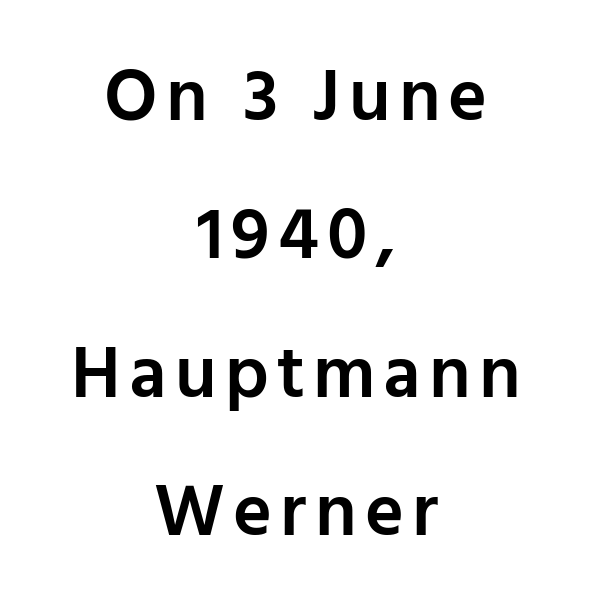
Q: Is the text bold? A: Semi-bold.
Q: Is the text italic (slanted)? A: No, it is upright.
Q: Is the typeface a serif or a sans-serif typeface? A: Sans-serif.
Q: Is the text underlined? A: No.
Q: How is the paragraph aligned? A: Centered.
Q: Width (condensed, normal, or wide)? A: Normal.
Q: Stroke contrast? A: Low.
Q: x-height? A: Medium.
Q: Monospaced? A: No.
